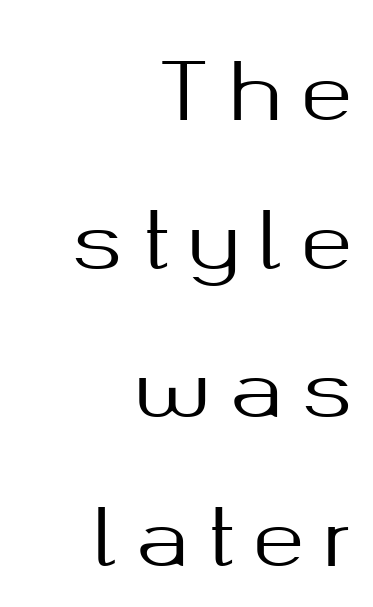
Q: Is the text italic (slanted)? A: No, it is upright.
Q: Is the typeface a serif or a sans-serif typeface? A: Sans-serif.
Q: Is the text underlined? A: No.
Q: How is the paragraph aligned? A: Right-aligned.
Q: Is the spacing between letters normal or unusually wide? A: Unusually wide.
Q: Width (condensed, normal, or wide)? A: Normal.
Q: Stroke contrast? A: Medium.
Q: x-height? A: Medium.
Q: Monospaced? A: No.
